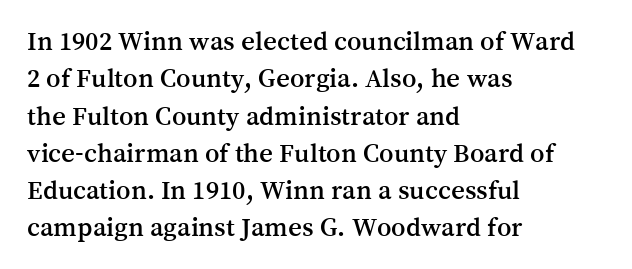
Normally led — the rows are evenly, conventionally spaced. Letter spacing: default. This is the regular roman posture of the typeface. Clear beneath every line of the passage. This rendering uses left alignment, leaving the right contour irregular.
